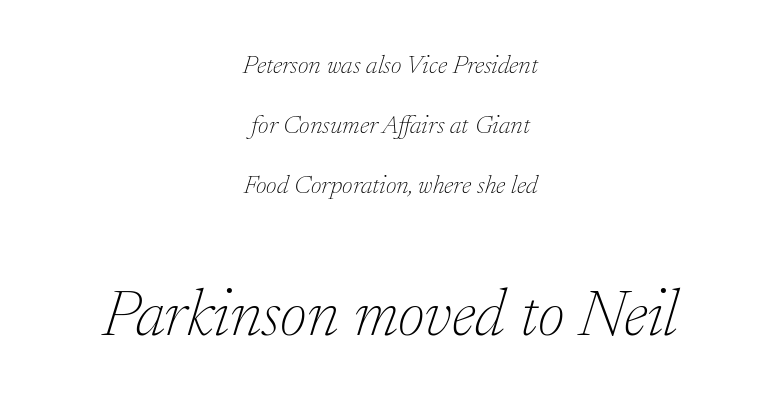
{"serif": "yes", "italic": "yes", "lean": "right", "slant_degrees": 17, "bold": "no", "weight": "thin", "width": "normal", "stroke_contrast": "low", "x_height": "small", "monospaced": "no", "underline": "no", "align": "center", "line_spacing": "loose", "line_spacing_ratio": 2.31, "letter_spacing": "normal", "letter_spacing_em": 0.0, "larger_block": "second", "size_ratio": 2.54, "glyph_px": 66}
